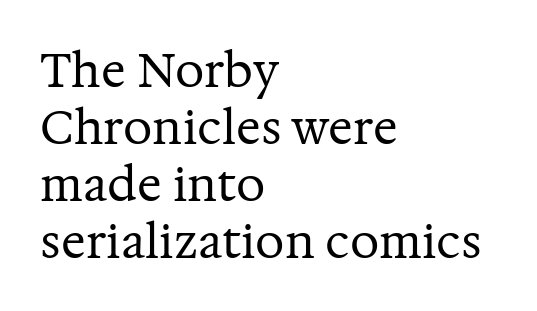
The letters advance in unequal steps, a hallmark of proportional type. The letterforms sit shoulder to shoulder at normal distance. The passage shown is not underscored anywhere. Summary of weight: not heavy and not bold. Layout note: lines flush left. No italicization has been applied; the sample stays upright.
